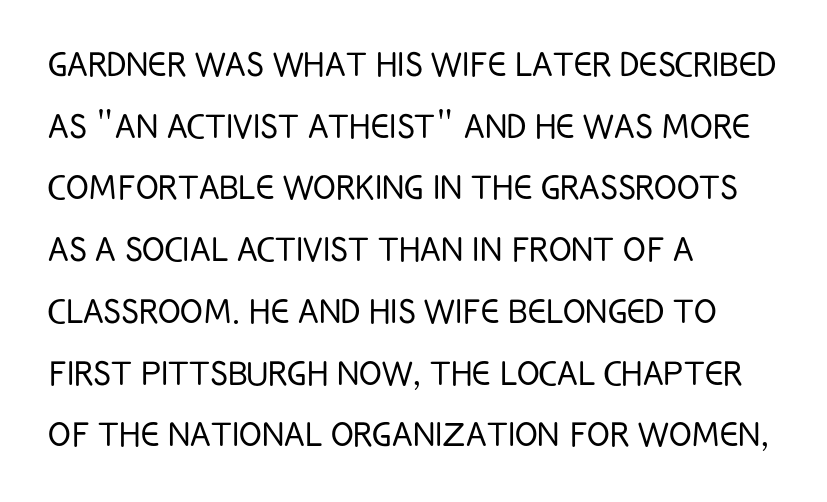
Character widths vary here, with narrow letters taking less room than wide ones. The typeface has the unassuming heft of standard copy or less. The gaps between neighbouring characters are ordinary and unremarkable. Line spacing here is normal. Reading down the block, your eye returns to a fixed left position each line.
